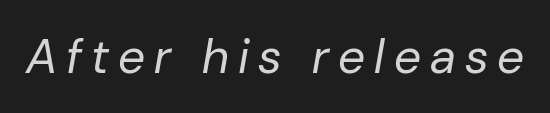
The image shows 48 px regular-weight type, italic (leaning right); set not underlined; low stroke contrast and a medium x-height.
